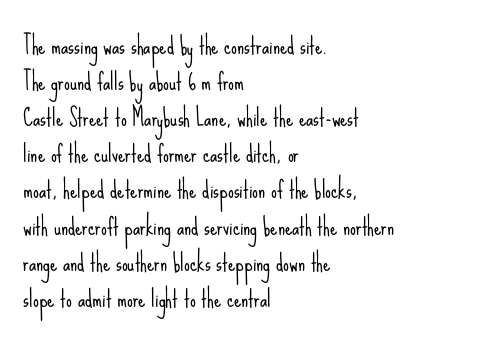
The image shows 23 px text type, upright; set left-aligned, normal line spacing (1.57x), normal letter spacing, not underlined.
